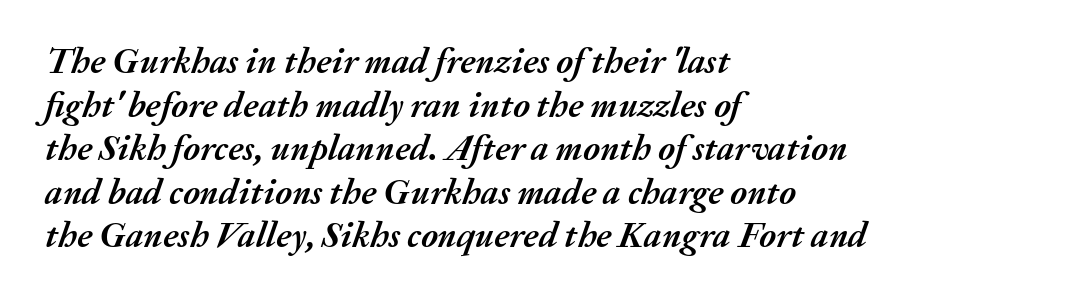
The image shows 36 px semibold type, italic (leaning right); set left-aligned, line spacing 1.21x, normal letter spacing, not underlined; medium stroke contrast and a medium x-height.
